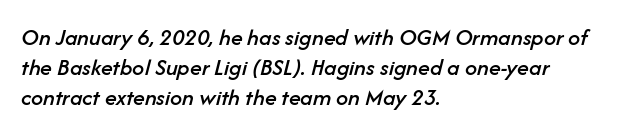
Nobody touched the tracking dial on this one. Anything drawn beneath the words? Only blank space. Interline gaps are of average width in this sample. When letters slant like this, we call the style italic.
